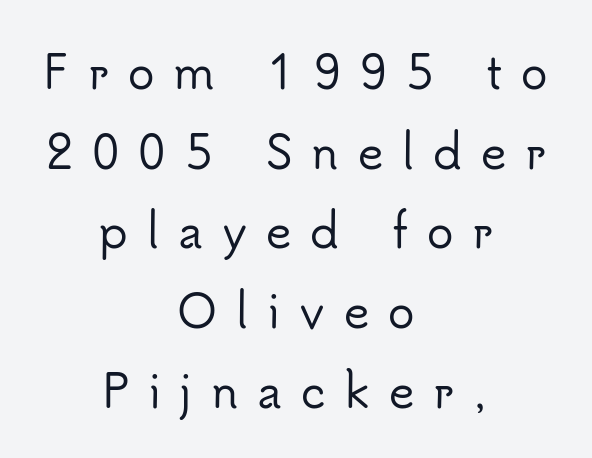
{"serif": "no", "italic": "no", "width": "normal", "stroke_contrast": "low", "x_height": "small", "monospaced": "no", "underline": "no", "align": "center", "line_spacing_ratio": 1.81, "letter_spacing": "wide", "letter_spacing_em": 0.43, "glyph_px": 44}
